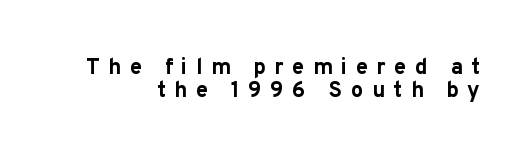
Summary of vertical rhythm: compact, with narrow interline spacing. The type is letterspaced generously, with wide tracking. Horizontal alignment here is rightward, an uncommon choice for prose. How heavy is the stroke? Heavy — this is a bold.
